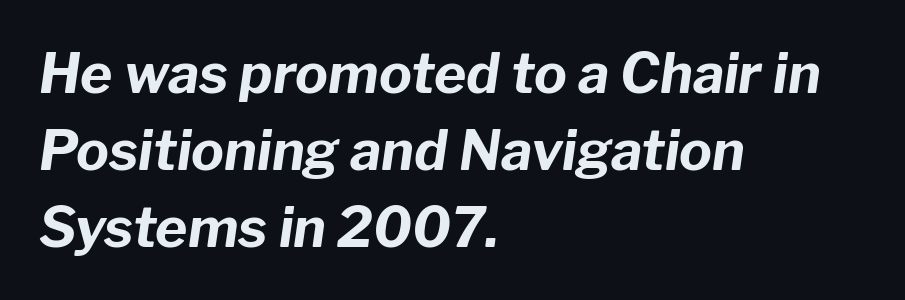
The image shows 55 px bold type, italic (leaning right); set left-aligned, normal line spacing (1.4x), normal letter spacing, not underlined; low stroke contrast and a medium x-height.
